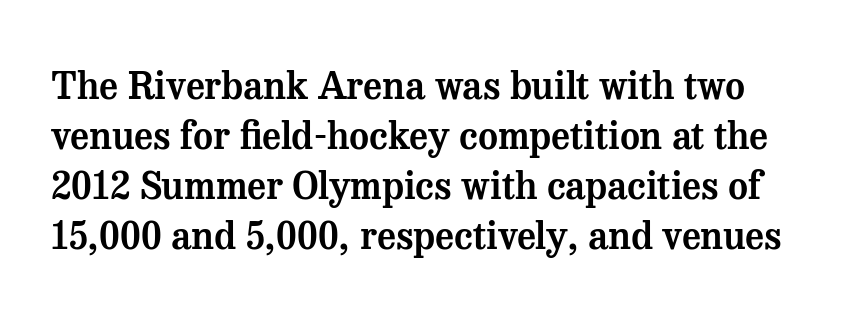
This rendering features lettering with no underline. Serifs: yes, visible at the terminals of the letterforms. Character widths vary here, with narrow letters taking less room than wide ones. Glyph-to-glyph distance matches everyday printed text. A typesetter would mark this as roman, not italic. Students, observe: this is what conventionally led text looks like.
